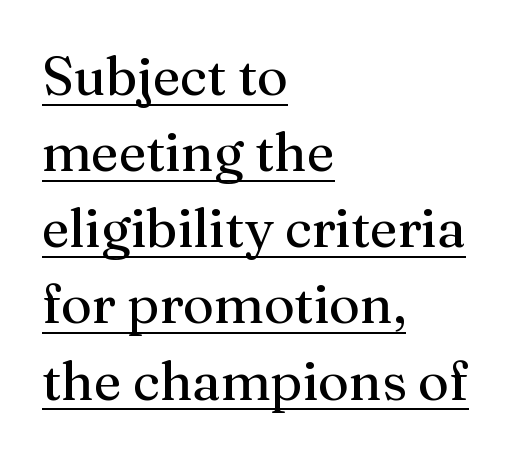
{"serif": "yes", "italic": "no", "bold": "no", "weight": "regular", "width": "normal", "stroke_contrast": "medium", "x_height": "medium", "monospaced": "no", "underline": "yes", "align": "left", "line_spacing": "normal", "line_spacing_ratio": 1.41, "letter_spacing": "normal", "letter_spacing_em": 0.0, "glyph_px": 54}
